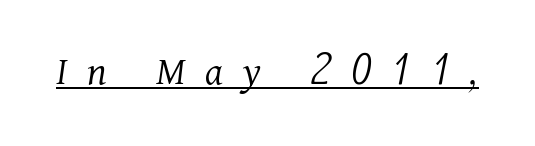
{"serif": "yes", "italic": "yes", "lean": "right", "slant_degrees": 11, "bold": "no", "weight": "light", "width": "normal", "stroke_contrast": "medium", "x_height": "medium", "monospaced": "no", "underline": "yes", "letter_spacing": "wide", "letter_spacing_em": 0.46, "glyph_px": 43}
